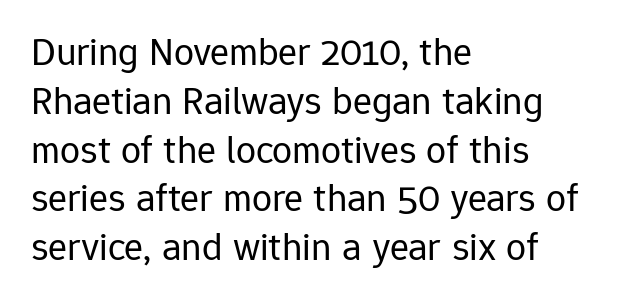
Q: Is the text bold? A: No.
Q: Is the text italic (slanted)? A: No, it is upright.
Q: Is the typeface a serif or a sans-serif typeface? A: Sans-serif.
Q: Is the text underlined? A: No.
Q: How is the paragraph aligned? A: Left-aligned.
Q: Is the spacing between letters normal or unusually wide? A: Normal.
Q: Width (condensed, normal, or wide)? A: Normal.
Q: Stroke contrast? A: Low.
Q: x-height? A: Medium.
Q: Monospaced? A: No.
